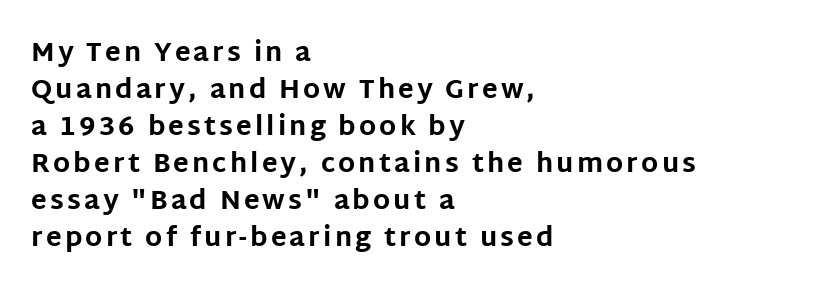
Q: Is the text bold? A: Yes.
Q: Is the text italic (slanted)? A: No, it is upright.
Q: Is the text underlined? A: No.
Q: How is the paragraph aligned? A: Left-aligned.
Q: Is the spacing between lines tight, normal or loose? A: Normal.
